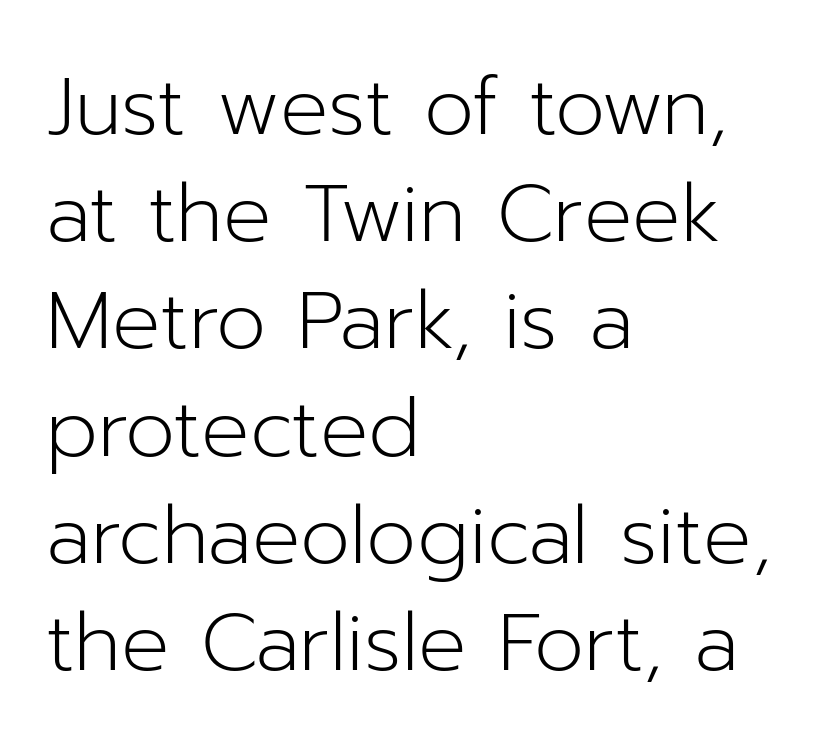
Each stroke keeps to a modest, everyday thickness or less. The paragraph shown leans on its left margin. Observe the ordinary spacing: letters are neighbours, not strangers. The passage shown stacks its lines at a standard gap. A typesetter would call this proportional, since set widths differ per character.
